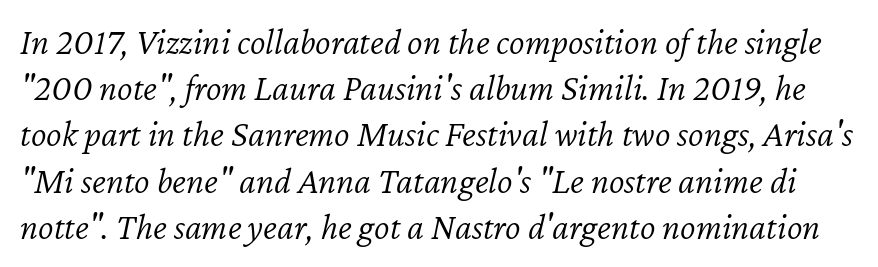
Q: Is the text bold? A: No.
Q: Is the text italic (slanted)? A: Yes, it leans right by about 12 degrees.
Q: Is the text underlined? A: No.
Q: Is the spacing between letters normal or unusually wide? A: Normal.
Q: Is the spacing between lines tight, normal or loose? A: Normal.
Q: Width (condensed, normal, or wide)? A: Normal.
Q: Stroke contrast? A: Low.
Q: x-height? A: Medium.
Q: Monospaced? A: No.
